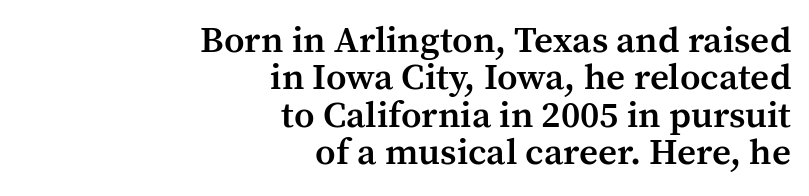
Q: Is the text bold? A: Semi-bold.
Q: Is the text italic (slanted)? A: No, it is upright.
Q: Is the typeface a serif or a sans-serif typeface? A: Serif.
Q: Is the text underlined? A: No.
Q: How is the paragraph aligned? A: Right-aligned.
Q: Is the spacing between letters normal or unusually wide? A: Normal.
Q: Is the spacing between lines tight, normal or loose? A: Tight.
Q: Width (condensed, normal, or wide)? A: Normal.
Q: Stroke contrast? A: Medium.
Q: x-height? A: Medium.
Q: Monospaced? A: No.
